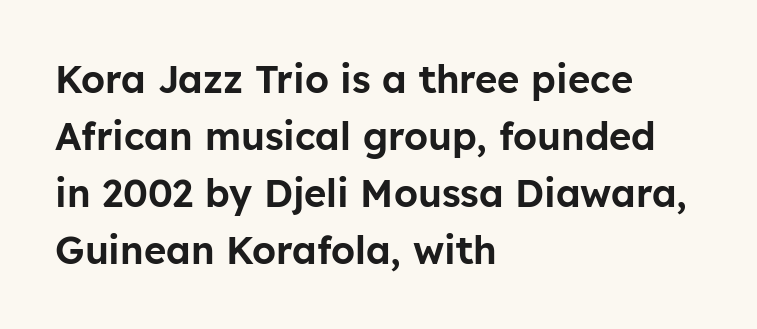
{"serif": "no", "italic": "no", "width": "normal", "stroke_contrast": "low", "x_height": "medium", "monospaced": "no", "underline": "no", "align": "left", "line_spacing": "normal", "line_spacing_ratio": 1.5, "letter_spacing": "normal", "letter_spacing_em": 0.0, "glyph_px": 38}
